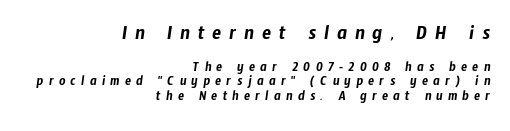
Each row of text sits above clean, open space. Compared with typical body copy, the letter spacing here is much looser. One-word summary of the alignment: right. Summary of vertical rhythm: compact, with narrow interline spacing. The upper block of text is set noticeably larger than the block beneath it.
